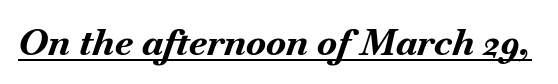
{"italic": "yes", "lean": "right", "slant_degrees": 18, "bold": "yes", "weight": "bold", "width": "normal", "stroke_contrast": "medium", "x_height": "small", "monospaced": "no", "underline": "yes", "letter_spacing": "normal", "letter_spacing_em": 0.0, "glyph_px": 37}
